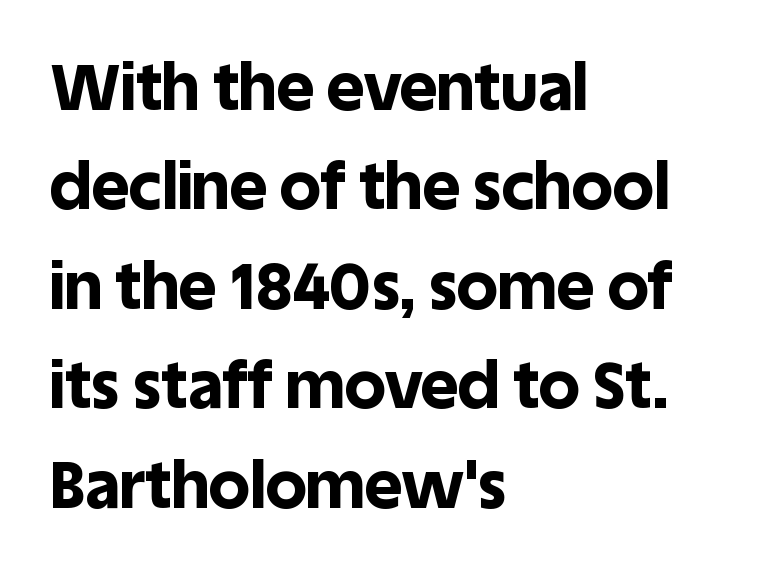
Layout note: lines flush left. The block of text has a typical density, with ordinary space between rows. Compared with typical body copy, the letter spacing here is the same. Spacing verdict: proportional, widths tailored to each character. These lines carry a lot of weight — the face is fully bold.
